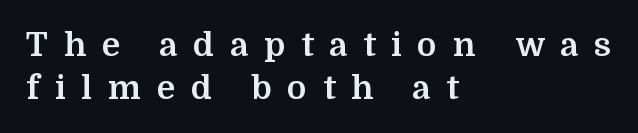
Q: Is the text bold? A: Yes.
Q: Is the text italic (slanted)? A: No, it is upright.
Q: Is the typeface a serif or a sans-serif typeface? A: Serif.
Q: Is the text underlined? A: No.
Q: How is the paragraph aligned? A: Left-aligned.
Q: Is the spacing between letters normal or unusually wide? A: Unusually wide.
Q: Is the spacing between lines tight, normal or loose? A: Normal.
Q: Width (condensed, normal, or wide)? A: Normal.
Q: Stroke contrast? A: Medium.
Q: x-height? A: Medium.
Q: Monospaced? A: No.
